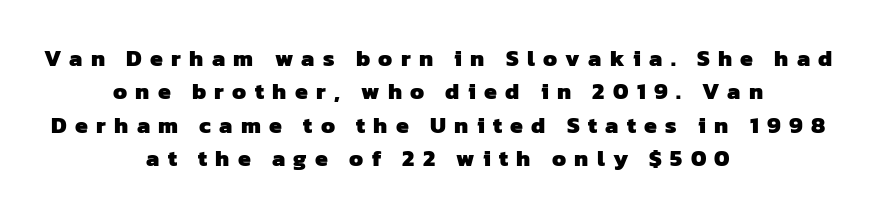
{"bold": "yes", "underline": "no", "align": "center", "line_spacing": "normal", "line_spacing_ratio": 1.45, "letter_spacing": "wide", "letter_spacing_em": 0.36, "glyph_px": 23}
